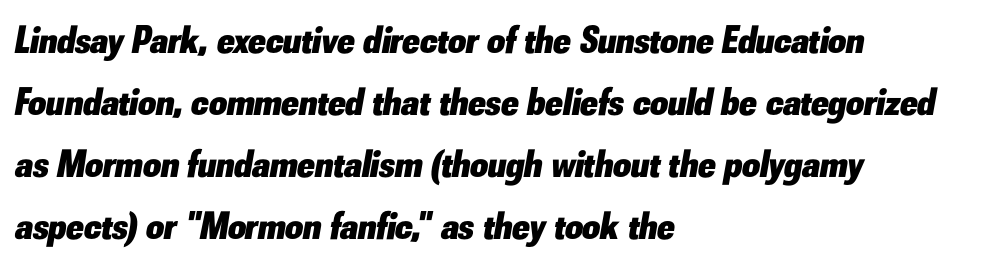
The image shows 39 px heavy type, italic (leaning right); set left-aligned, normal line spacing (1.59x), normal letter spacing, not underlined; low stroke contrast and a small x-height.
